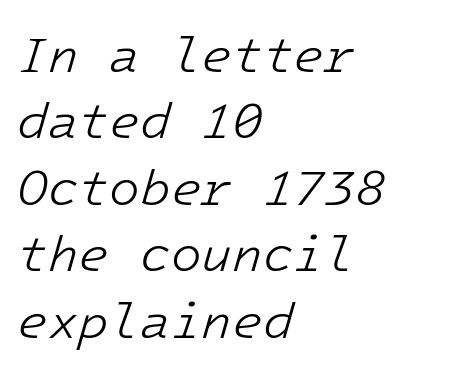
The image shows 50 px light type, italic (leaning right), monospaced; set left-aligned, normal line spacing (1.33x), normal letter spacing, not underlined; low stroke contrast and a medium x-height.
